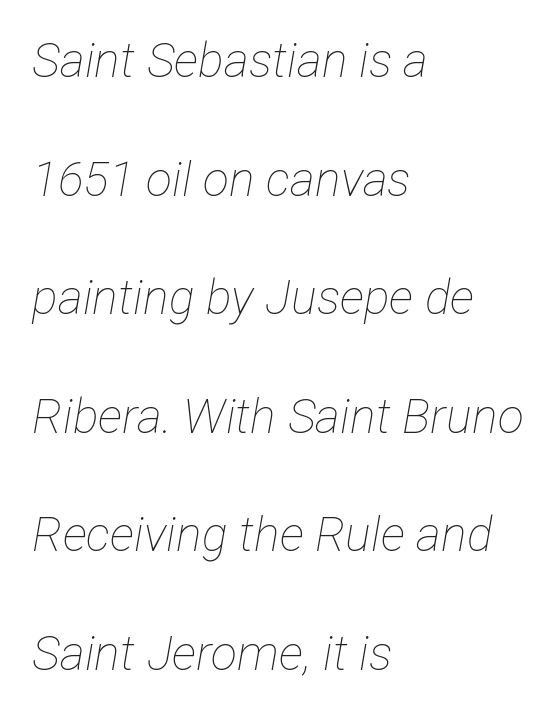
The image shows 48 px thin, condensed type, italic (leaning right); set left-aligned, loose line spacing (2.47x), normal letter spacing, not underlined; low stroke contrast and a medium x-height.
